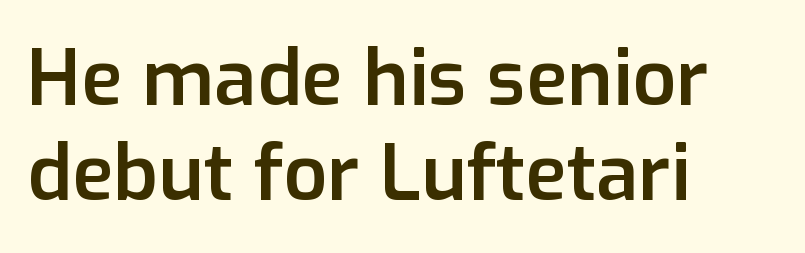
{"serif": "no", "italic": "no", "bold": "semi", "weight": "semibold", "width": "normal", "stroke_contrast": "low", "x_height": "medium", "monospaced": "no", "underline": "no", "align": "left", "line_spacing_ratio": 1.23, "letter_spacing": "normal", "letter_spacing_em": 0.0, "glyph_px": 77}
